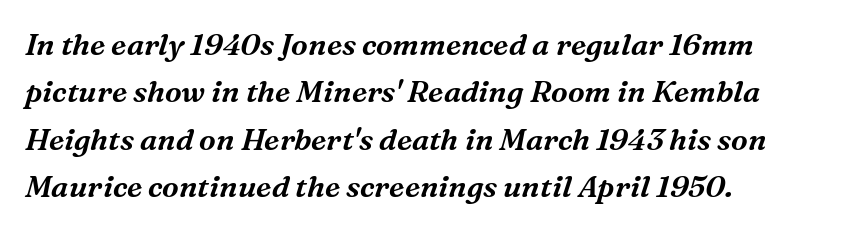
You could not count columns in this text — the font is proportionally spaced. These lines are set flush left with a ragged right edge. The glyphs look as if they've been sheared to an angle. A typesetter would call this leading conventional body-copy spacing. The line texture is even and compact thanks to regular tracking. The characters display serif detailing at their extremities.
